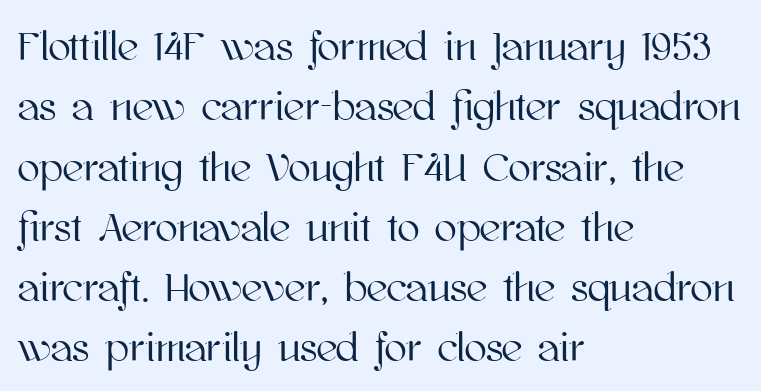
Q: Is the text italic (slanted)? A: No, it is upright.
Q: Is the text underlined? A: No.
Q: How is the paragraph aligned? A: Left-aligned.
Q: Is the spacing between letters normal or unusually wide? A: Normal.
Q: Is the spacing between lines tight, normal or loose? A: Normal.
Q: Width (condensed, normal, or wide)? A: Normal.
Q: Stroke contrast? A: High.
Q: x-height? A: Medium.
Q: Monospaced? A: No.
